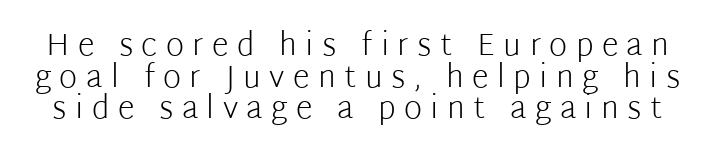
{"serif": "no", "italic": "no", "bold": "no", "weight": "light", "width": "normal", "stroke_contrast": "low", "x_height": "medium", "monospaced": "no", "underline": "no", "line_spacing": "tight", "line_spacing_ratio": 1.02, "letter_spacing": "wide", "letter_spacing_em": 0.27, "glyph_px": 31}
